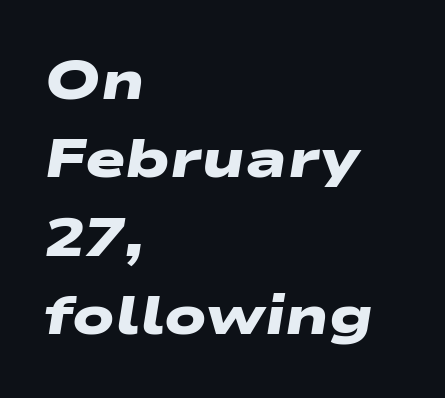
Q: Is the text bold? A: Yes.
Q: Is the typeface a serif or a sans-serif typeface? A: Sans-serif.
Q: Is the text underlined? A: No.
Q: How is the paragraph aligned? A: Left-aligned.
Q: Is the spacing between letters normal or unusually wide? A: Normal.
Q: Is the spacing between lines tight, normal or loose? A: Normal.
Q: Width (condensed, normal, or wide)? A: Wide.
Q: Stroke contrast? A: Low.
Q: x-height? A: Medium.
Q: Monospaced? A: No.
